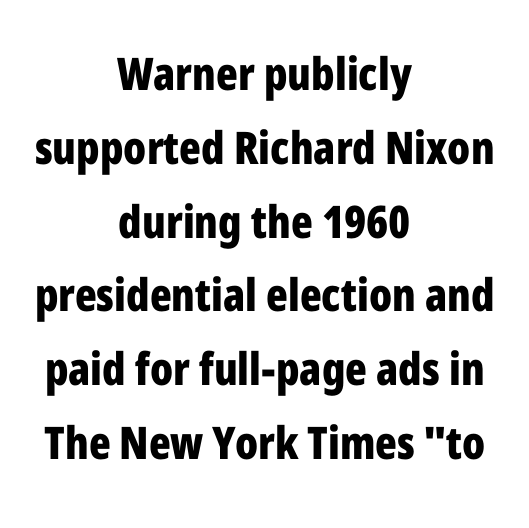
Q: Is the text bold? A: Yes.
Q: Is the text italic (slanted)? A: No, it is upright.
Q: Is the typeface a serif or a sans-serif typeface? A: Sans-serif.
Q: Is the text underlined? A: No.
Q: How is the paragraph aligned? A: Centered.
Q: Is the spacing between letters normal or unusually wide? A: Normal.
Q: Is the spacing between lines tight, normal or loose? A: Normal.
Q: Width (condensed, normal, or wide)? A: Condensed.
Q: Stroke contrast? A: Low.
Q: x-height? A: Medium.
Q: Monospaced? A: No.
